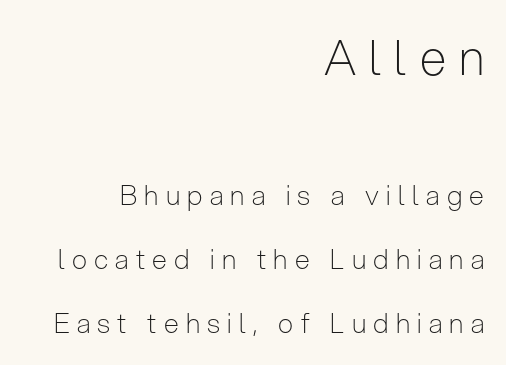
The lines in this sample share a right terminus and differ only in where they begin. Bigger letters appear in the top chunk; the bottom chunk is reduced. Anything drawn beneath the words? Only blank space. Tall strokes in this sample are plumb rather than angled.
